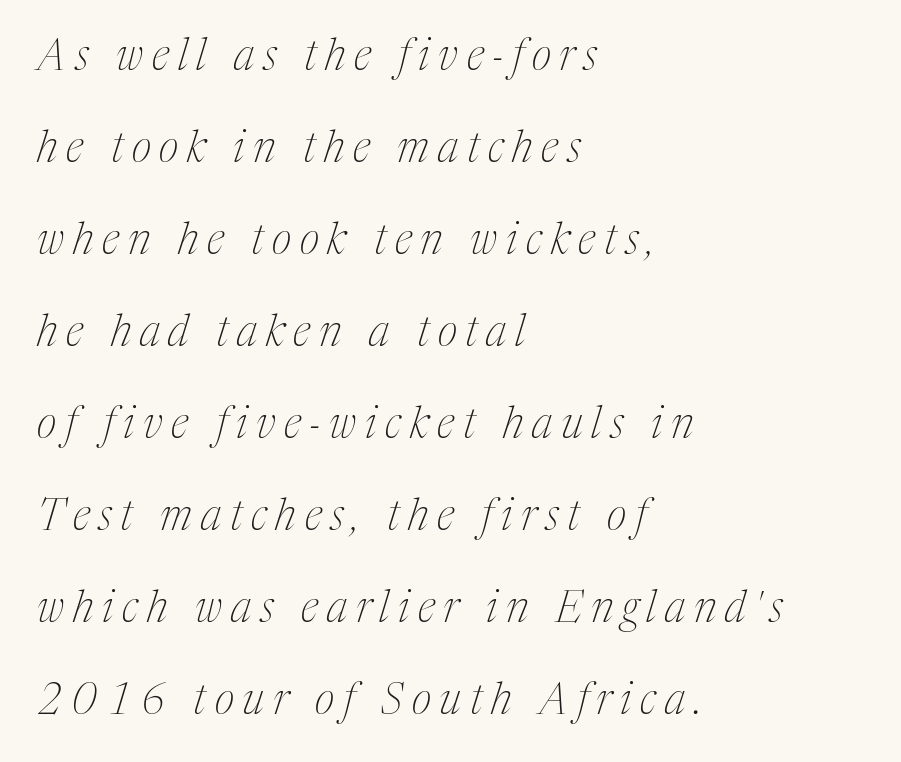
The image shows 43 px thin, condensed serif type, italic (leaning right); set left-aligned, loose line spacing (2.14x), unusually wide letter spacing (+0.2 em), not underlined; medium stroke contrast and a medium x-height.
